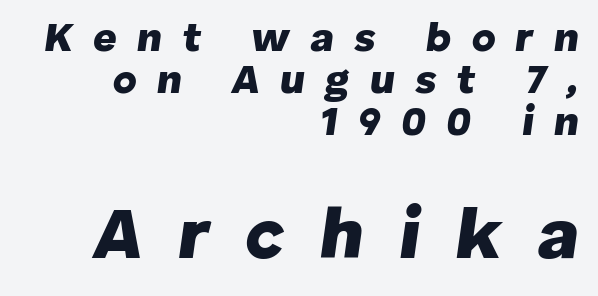
Q: Is the text bold? A: Yes.
Q: Is the text italic (slanted)? A: Yes, it leans right by about 8 degrees.
Q: Is the text underlined? A: No.
Q: How is the paragraph aligned? A: Right-aligned.
Q: Is the spacing between letters normal or unusually wide? A: Unusually wide.
Q: Is the spacing between lines tight, normal or loose? A: Tight.
Q: Which block of text is set in a larger size, the first (top) or the second (bottom)? A: The second (bottom) one.
Q: Width (condensed, normal, or wide)? A: Normal.
Q: Stroke contrast? A: Low.
Q: x-height? A: Medium.
Q: Monospaced? A: No.
